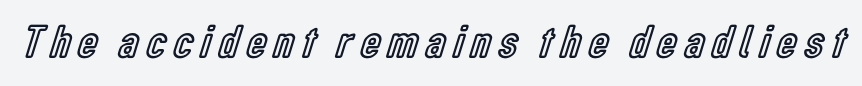
The image shows 47 px condensed type; set not underlined; a medium x-height.
